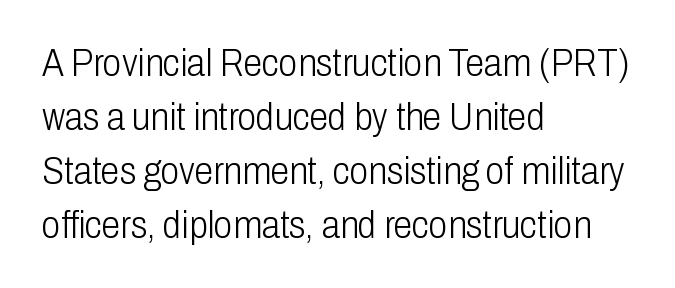
{"serif": "no", "italic": "no", "bold": "no", "weight": "light", "width": "condensed", "stroke_contrast": "low", "x_height": "medium", "monospaced": "no", "underline": "no", "align": "left", "line_spacing": "normal", "line_spacing_ratio": 1.42, "letter_spacing": "normal", "letter_spacing_em": 0.0, "glyph_px": 38}
